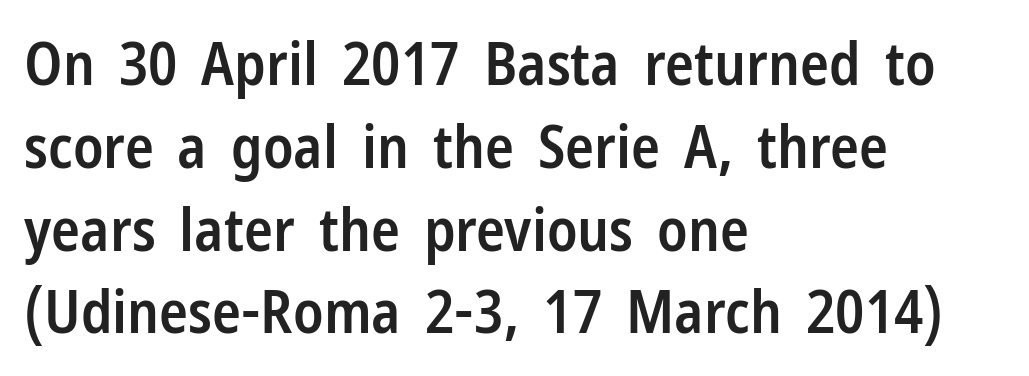
Q: Is the text bold? A: Semi-bold.
Q: Is the text italic (slanted)? A: No, it is upright.
Q: Is the typeface a serif or a sans-serif typeface? A: Sans-serif.
Q: Is the text underlined? A: No.
Q: How is the paragraph aligned? A: Left-aligned.
Q: Is the spacing between letters normal or unusually wide? A: Normal.
Q: Is the spacing between lines tight, normal or loose? A: Normal.
Q: Width (condensed, normal, or wide)? A: Condensed.
Q: Stroke contrast? A: Low.
Q: x-height? A: Medium.
Q: Monospaced? A: No.
